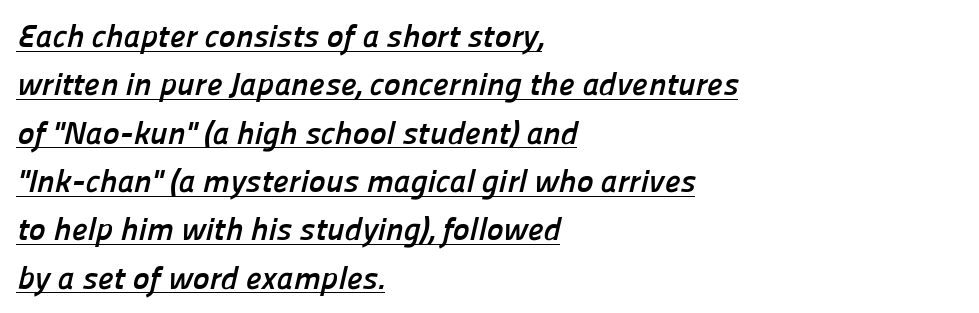
{"serif": "no", "bold": "yes", "weight": "semibold", "width": "normal", "stroke_contrast": "low", "x_height": "medium", "monospaced": "no", "underline": "yes", "align": "left", "line_spacing": "normal", "line_spacing_ratio": 1.51, "letter_spacing": "normal", "letter_spacing_em": 0.0, "glyph_px": 32}
